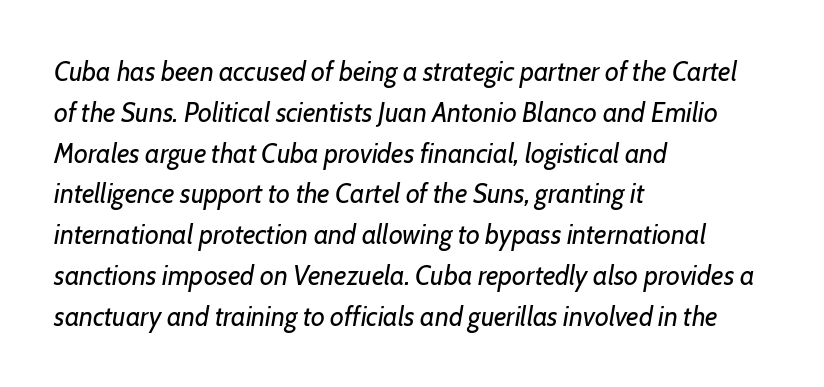
Q: Is the text bold? A: No.
Q: Is the text italic (slanted)? A: Yes, it leans right by about 7 degrees.
Q: Is the text underlined? A: No.
Q: How is the paragraph aligned? A: Left-aligned.
Q: Is the spacing between letters normal or unusually wide? A: Normal.
Q: Is the spacing between lines tight, normal or loose? A: Normal.
